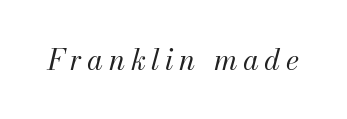
Q: Is the text bold? A: No.
Q: Is the text italic (slanted)? A: Yes, it leans right by about 13 degrees.
Q: Is the text underlined? A: No.
Q: Width (condensed, normal, or wide)? A: Normal.
Q: Stroke contrast? A: Medium.
Q: x-height? A: Small.
Q: Monospaced? A: No.
